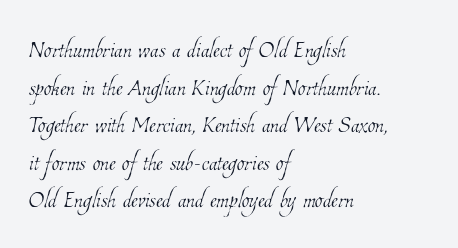
The image shows 31 px thin, condensed type; set left-aligned, line spacing 1.21x, normal letter spacing, not underlined; low stroke contrast and a medium x-height.
